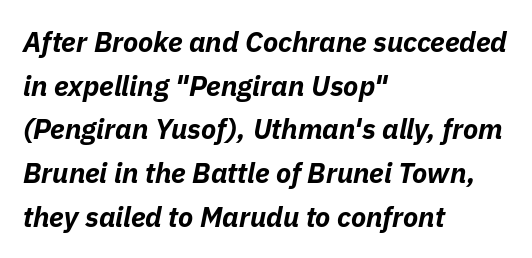
Every row of glyphs begins at an identical x-position on the left. The rendering uses a bold face; every stroke is thick and dark. The rendering uses a moderate line-height, typical for paragraphs. A typesetter would call this zero additional tracking. This rendering features lettering with no underline.
